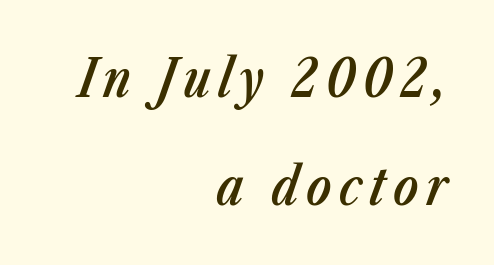
{"italic": "yes", "lean": "right", "slant_degrees": 23, "bold": "semi", "weight": "semibold", "width": "condensed", "stroke_contrast": "low", "x_height": "medium", "monospaced": "no", "underline": "no", "align": "right", "line_spacing": "loose", "line_spacing_ratio": 2.07, "glyph_px": 52}
